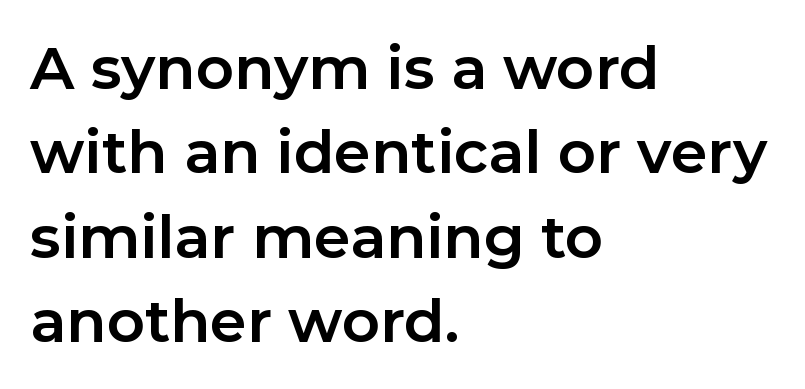
Q: Is the text bold? A: Yes.
Q: Is the text italic (slanted)? A: No, it is upright.
Q: Is the typeface a serif or a sans-serif typeface? A: Sans-serif.
Q: Is the text underlined? A: No.
Q: How is the paragraph aligned? A: Left-aligned.
Q: Is the spacing between letters normal or unusually wide? A: Normal.
Q: Is the spacing between lines tight, normal or loose? A: Normal.
Q: Width (condensed, normal, or wide)? A: Normal.
Q: Stroke contrast? A: Low.
Q: x-height? A: Medium.
Q: Monospaced? A: No.
